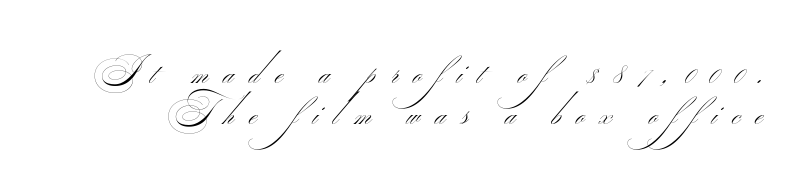
{"serif": "no", "bold": "no", "weight": "thin", "width": "wide", "stroke_contrast": "medium", "monospaced": "no", "underline": "no", "line_spacing": "tight", "line_spacing_ratio": 1.14, "letter_spacing": "wide", "letter_spacing_em": 0.42, "glyph_px": 36}
